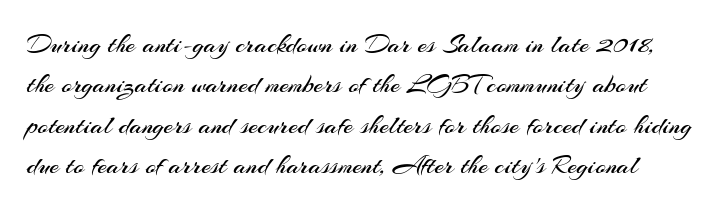
Whoever set this chose a conventional vertical rhythm. Unmarked baselines from the first word to the last. Is the type heavy? It reads as light-to-regular instead. Students, note that the glyphs here touch the page at normal intervals.
